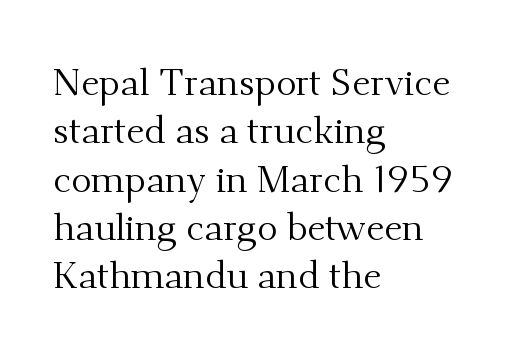
Q: Is the text bold? A: No.
Q: Is the text italic (slanted)? A: No, it is upright.
Q: Is the typeface a serif or a sans-serif typeface? A: Serif.
Q: Is the text underlined? A: No.
Q: How is the paragraph aligned? A: Left-aligned.
Q: Is the spacing between letters normal or unusually wide? A: Normal.
Q: Is the spacing between lines tight, normal or loose? A: Normal.
Q: Width (condensed, normal, or wide)? A: Normal.
Q: Stroke contrast? A: Medium.
Q: x-height? A: Small.
Q: Monospaced? A: No.
